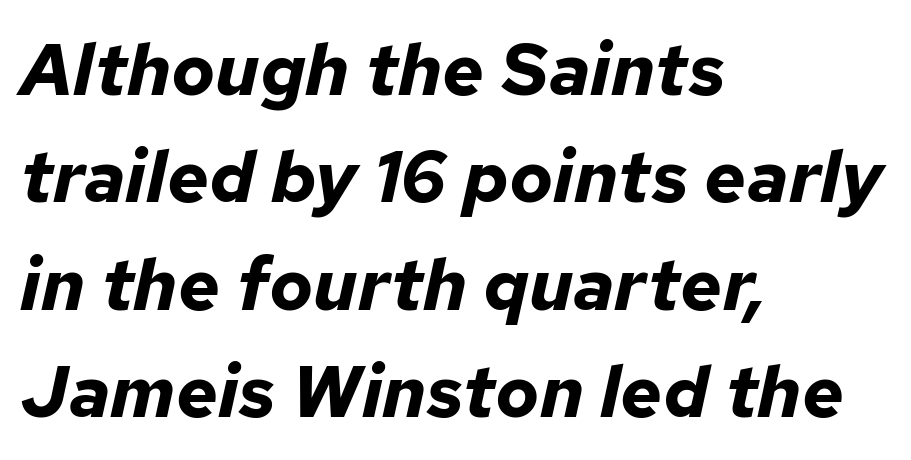
Compared with typical paragraphs, the rows here are spaced about the same. Casual observation: everything's shoved over to the left. Each letter keeps its own natural width here, so spacing adapts to shape. The characters look thick and weighty, a clear bold. Is the type slanted? Yes — the strokes lean at a clear angle. No word sits above an underline.
